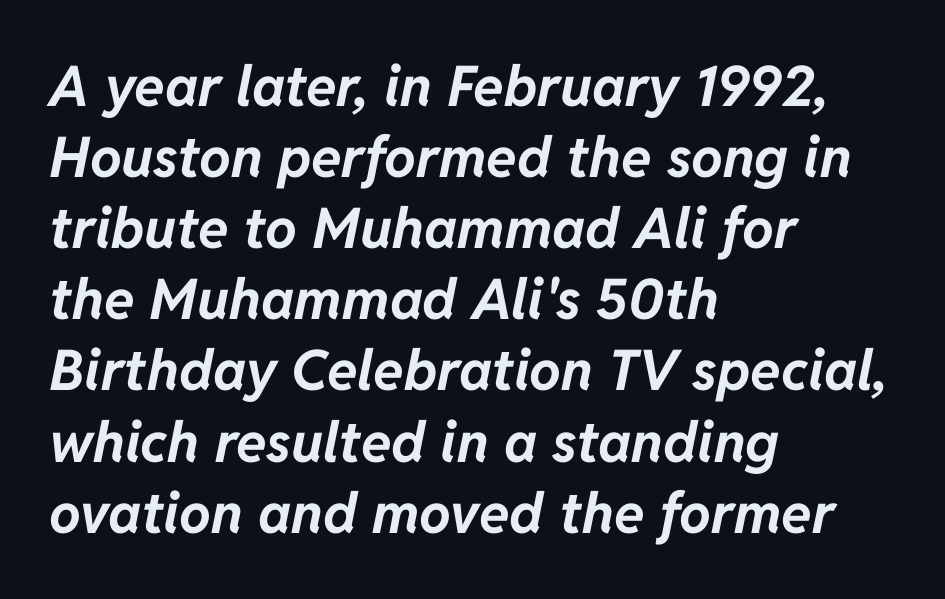
The image shows 56 px bold type, italic (leaning right); set left-aligned, normal line spacing (1.27x), normal letter spacing, not underlined; low stroke contrast and a medium x-height.
